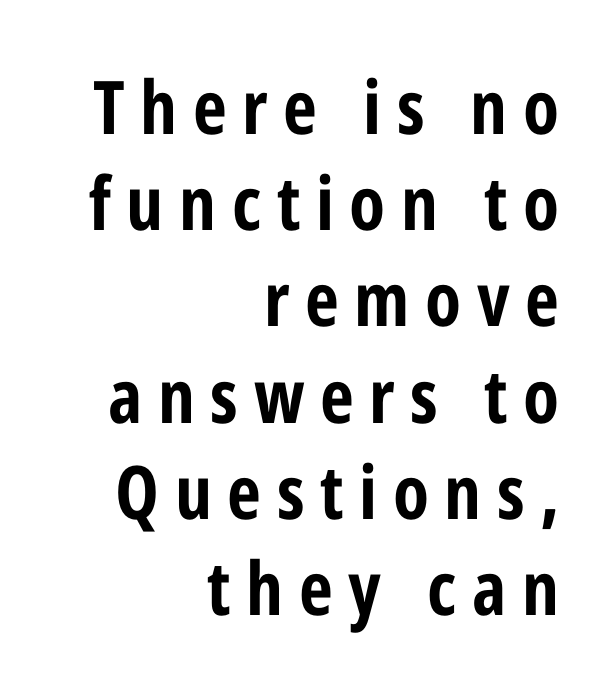
{"serif": "no", "italic": "no", "bold": "yes", "weight": "bold", "width": "condensed", "stroke_contrast": "low", "x_height": "medium", "monospaced": "no", "underline": "no", "align": "right", "line_spacing": "normal", "line_spacing_ratio": 1.3, "letter_spacing": "wide", "letter_spacing_em": 0.21, "glyph_px": 74}
